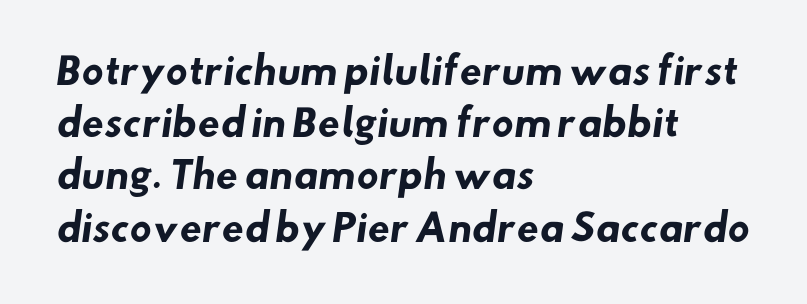
Q: Is the text bold? A: Yes.
Q: Is the typeface a serif or a sans-serif typeface? A: Sans-serif.
Q: Is the text underlined? A: No.
Q: How is the paragraph aligned? A: Left-aligned.
Q: Is the spacing between letters normal or unusually wide? A: Normal.
Q: Is the spacing between lines tight, normal or loose? A: Normal.
Q: Width (condensed, normal, or wide)? A: Normal.
Q: Stroke contrast? A: Low.
Q: x-height? A: Small.
Q: Monospaced? A: No.
